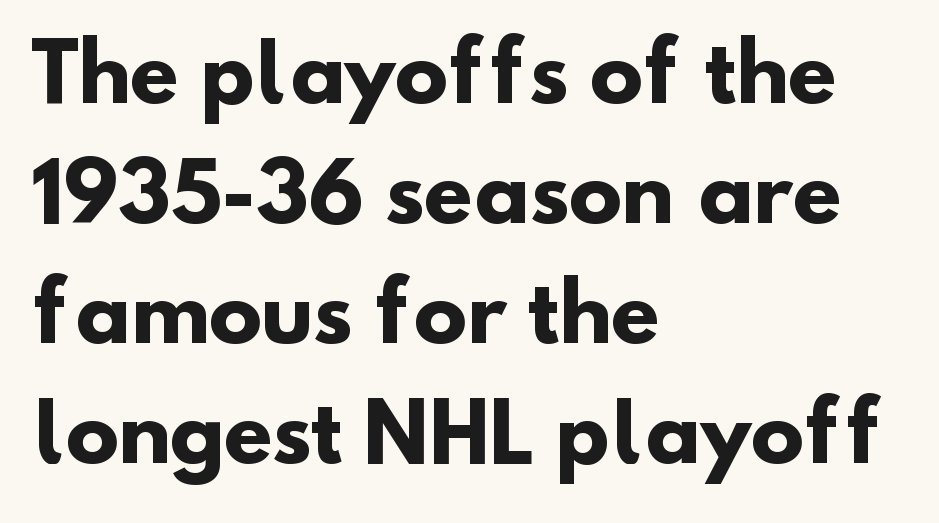
{"serif": "no", "bold": "yes", "weight": "heavy", "width": "normal", "stroke_contrast": "low", "x_height": "small", "monospaced": "no", "underline": "no", "align": "left", "line_spacing": "normal", "line_spacing_ratio": 1.52, "letter_spacing": "normal", "letter_spacing_em": 0.0, "glyph_px": 79}
